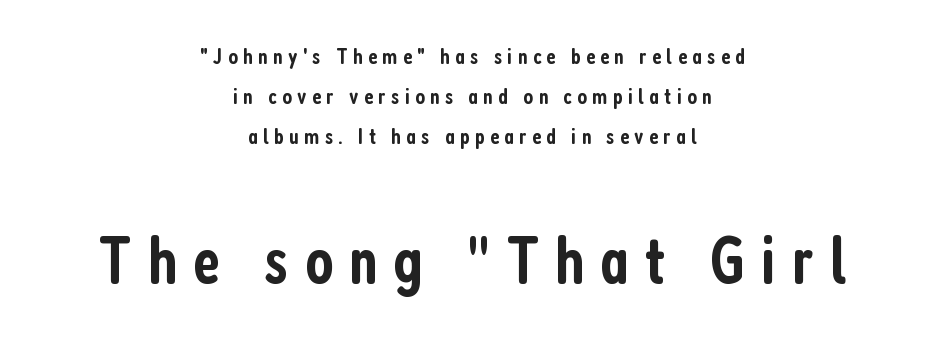
Look at the glyph heights: the lower group is clearly the bigger setting. Grotesque or geometric, the face here clearly has no serifs. The gaps between neighbouring characters are conspicuously large. The face used here is proportionally spaced, like ordinary book or web type.
